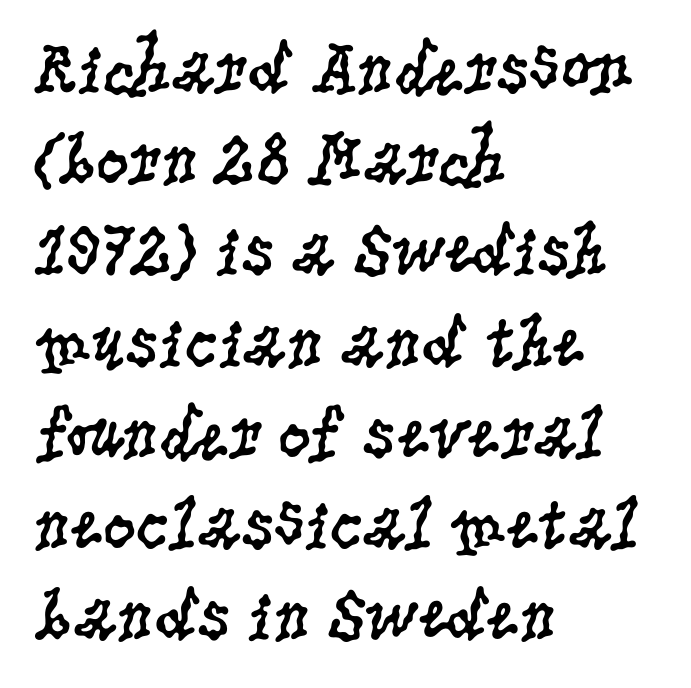
The image shows 73 px regular-weight, condensed serif type; set left-aligned, normal line spacing (1.25x), normal letter spacing, not underlined; low stroke contrast and a large x-height.
